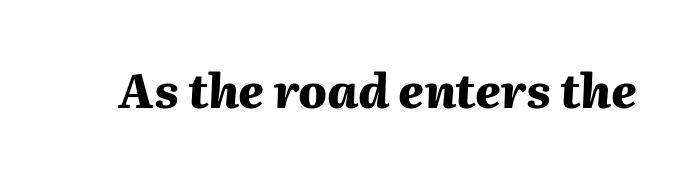
{"italic": "yes", "lean": "right", "slant_degrees": 2, "bold": "yes", "weight": "heavy", "width": "normal", "stroke_contrast": "medium", "x_height": "medium", "monospaced": "no", "underline": "no", "letter_spacing": "normal", "letter_spacing_em": 0.0, "glyph_px": 47}
